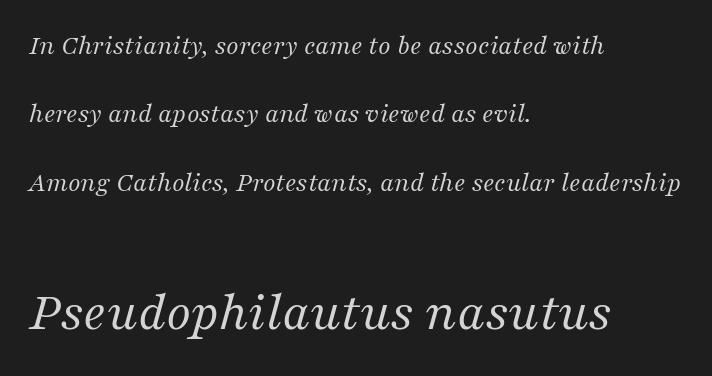
Whoever set this made the second block the dominant, larger element. These glyphs show unthickened strokes, regular width or finer. Slant detected: the letters are inclined. Honestly, the rows look like they've been pulled way apart. Is this a sans? No — the strokes have serifs.
